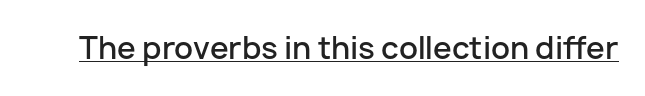
Serif or sans? Sans — the stroke terminals are bare. The passage shown is typed in a proportional face where columns would drift. How are the letters spaced? Ordinarily, with no added tracking. A somewhat darkened texture: the type is semibold rather than bold. The face used here appears with an underline applied. The type sits square on the baseline with zero lean.
